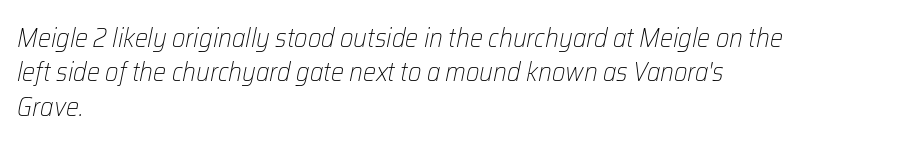
{"italic": "yes", "lean": "right", "slant_degrees": 12, "bold": "no", "underline": "no", "align": "left", "line_spacing": "normal", "line_spacing_ratio": 1.32, "letter_spacing": "normal", "letter_spacing_em": 0.0, "glyph_px": 26}
